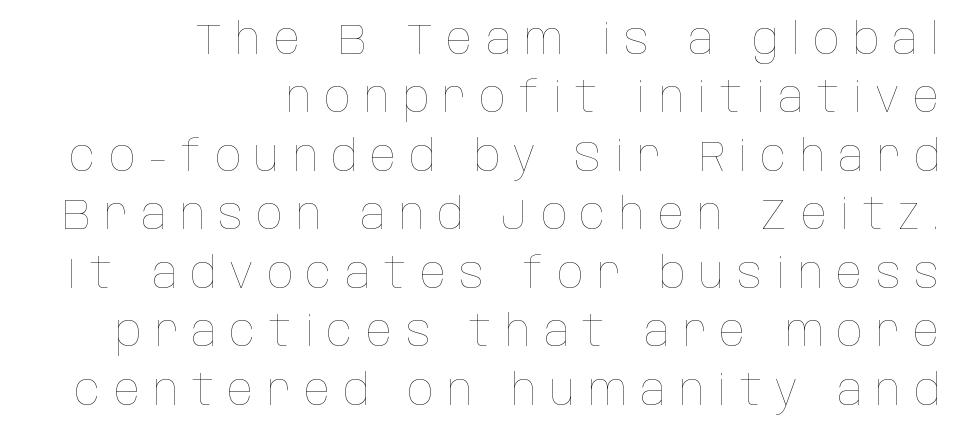
{"italic": "no", "bold": "no", "weight": "thin", "width": "condensed", "stroke_contrast": "low", "x_height": "large", "monospaced": "no", "underline": "no", "align": "right", "line_spacing": "normal", "line_spacing_ratio": 1.36, "letter_spacing": "wide", "letter_spacing_em": 0.31, "glyph_px": 43}
